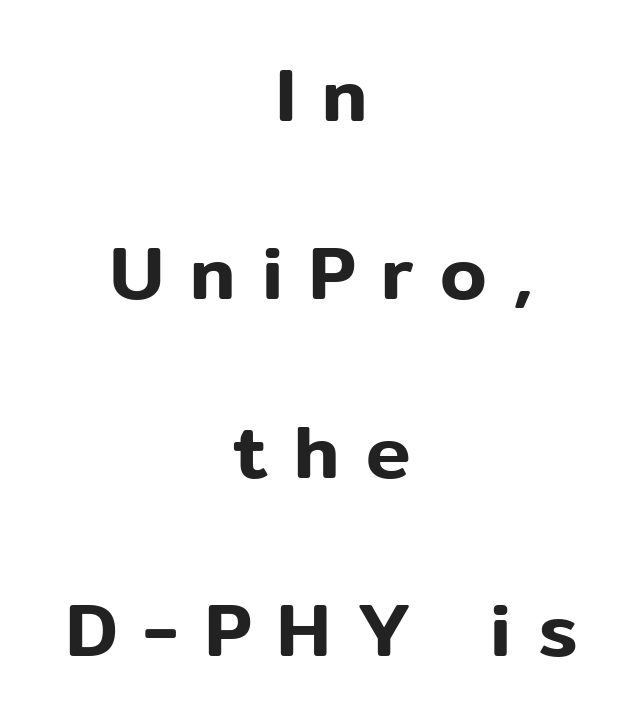
{"serif": "no", "italic": "no", "width": "normal", "stroke_contrast": "low", "x_height": "medium", "monospaced": "no", "underline": "no", "align": "center", "line_spacing": "loose", "line_spacing_ratio": 2.38, "letter_spacing": "wide", "letter_spacing_em": 0.35, "glyph_px": 75}
